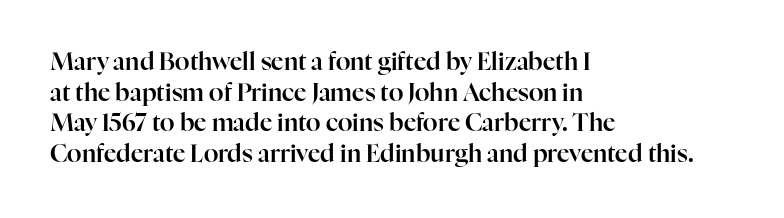
Q: Is the text italic (slanted)? A: No, it is upright.
Q: Is the text underlined? A: No.
Q: How is the paragraph aligned? A: Left-aligned.
Q: Is the spacing between letters normal or unusually wide? A: Normal.
Q: Is the spacing between lines tight, normal or loose? A: Normal.
